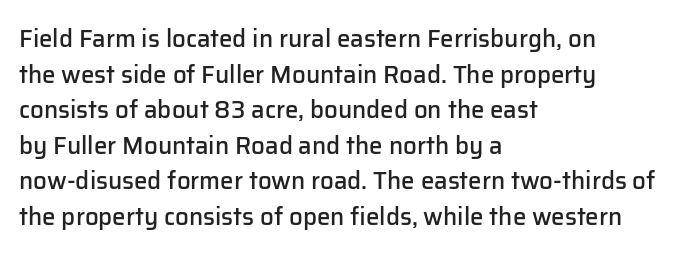
The image shows 24 px text type, upright; set left-aligned, normal line spacing (1.48x), normal letter spacing, not underlined.
